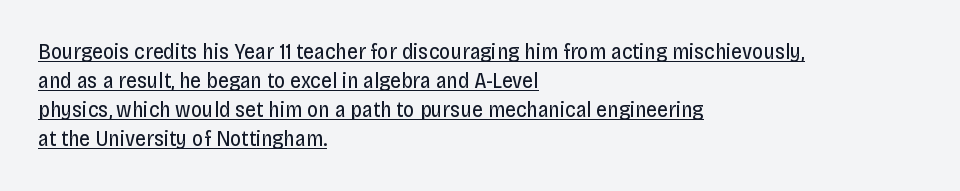
{"italic": "no", "bold": "no", "underline": "yes", "align": "left", "line_spacing": "normal", "line_spacing_ratio": 1.32, "letter_spacing": "normal", "letter_spacing_em": 0.0, "glyph_px": 22}
